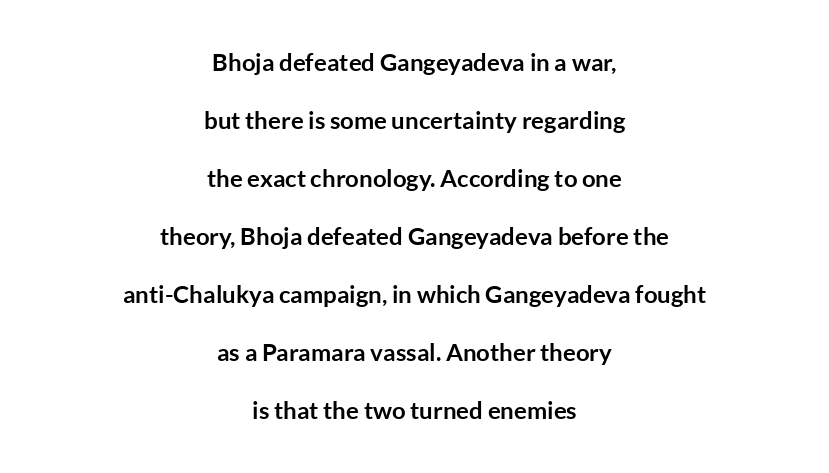
{"italic": "no", "bold": "yes", "underline": "no", "align": "center", "line_spacing": "loose", "line_spacing_ratio": 2.42, "letter_spacing": "normal", "letter_spacing_em": 0.0, "glyph_px": 24}
